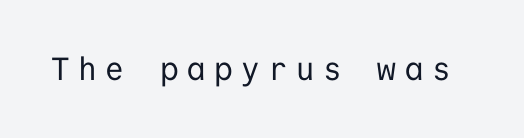
{"serif": "no", "italic": "no", "bold": "no", "weight": "regular", "width": "normal", "stroke_contrast": "low", "x_height": "medium", "monospaced": "yes", "underline": "no", "letter_spacing": "wide", "letter_spacing_em": 0.27, "glyph_px": 32}
